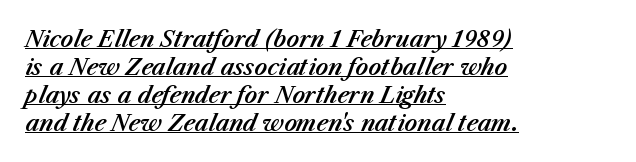
Students, observe the line beneath the letters — that is underlining. A typesetter would call this leading conventional body-copy spacing. This is oblique type, the kind used for emphasis or titles. Short and long lines alike share a common starting point at left. The horizontal fit of the characters is conventional and even.
